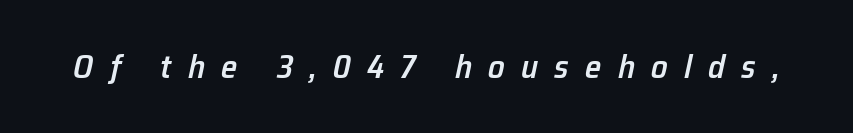
{"italic": "yes", "lean": "right", "slant_degrees": 12, "bold": "semi", "weight": "semibold", "width": "normal", "stroke_contrast": "low", "x_height": "medium", "monospaced": "no", "underline": "no", "letter_spacing": "wide", "letter_spacing_em": 0.49, "glyph_px": 33}
